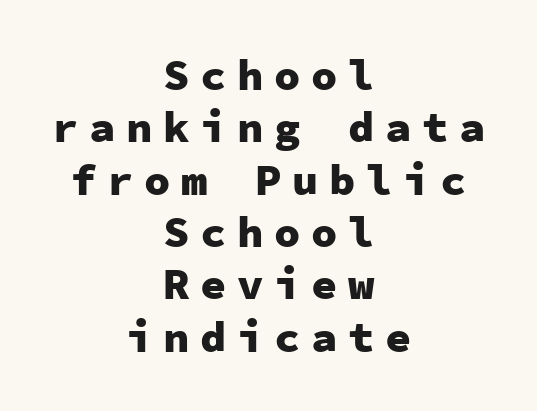
{"serif": "no", "italic": "no", "bold": "yes", "weight": "heavy", "width": "normal", "stroke_contrast": "low", "x_height": "medium", "monospaced": "yes", "underline": "no", "align": "center", "line_spacing_ratio": 1.19, "letter_spacing": "wide", "letter_spacing_em": 0.24, "glyph_px": 44}
